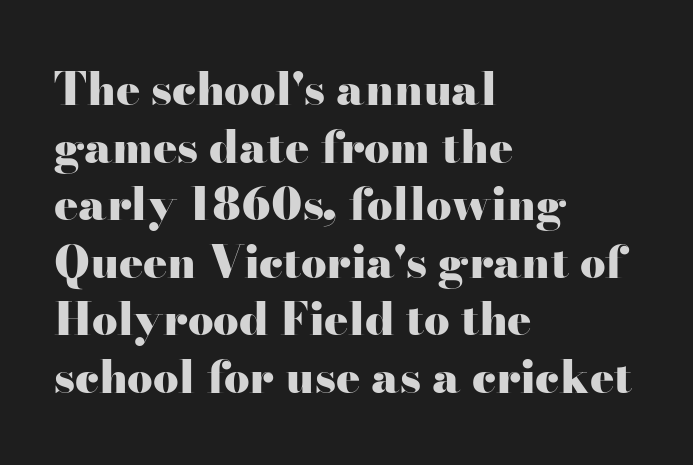
Q: Is the text bold? A: Yes.
Q: Is the text italic (slanted)? A: No, it is upright.
Q: Is the typeface a serif or a sans-serif typeface? A: Serif.
Q: Is the text underlined? A: No.
Q: How is the paragraph aligned? A: Left-aligned.
Q: Is the spacing between letters normal or unusually wide? A: Normal.
Q: Is the spacing between lines tight, normal or loose? A: Normal.
Q: Width (condensed, normal, or wide)? A: Wide.
Q: Stroke contrast? A: High.
Q: x-height? A: Small.
Q: Monospaced? A: No.
